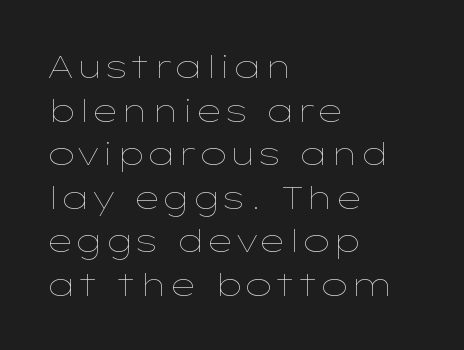
The image shows 32 px thin, wide type, upright; set left-aligned, normal line spacing (1.36x), normal letter spacing, not underlined; low stroke contrast and a medium x-height.
